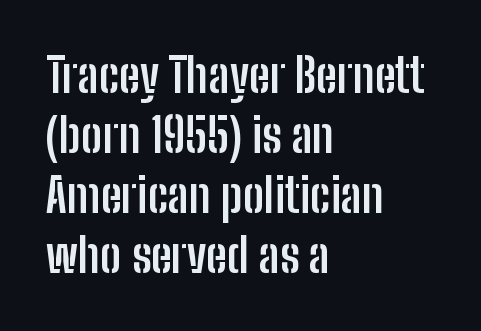
Q: Is the text bold? A: Yes.
Q: Is the text italic (slanted)? A: No, it is upright.
Q: Is the typeface a serif or a sans-serif typeface? A: Sans-serif.
Q: Is the text underlined? A: No.
Q: How is the paragraph aligned? A: Left-aligned.
Q: Is the spacing between letters normal or unusually wide? A: Normal.
Q: Is the spacing between lines tight, normal or loose? A: Normal.
Q: Width (condensed, normal, or wide)? A: Condensed.
Q: Stroke contrast? A: Low.
Q: x-height? A: Medium.
Q: Monospaced? A: No.
